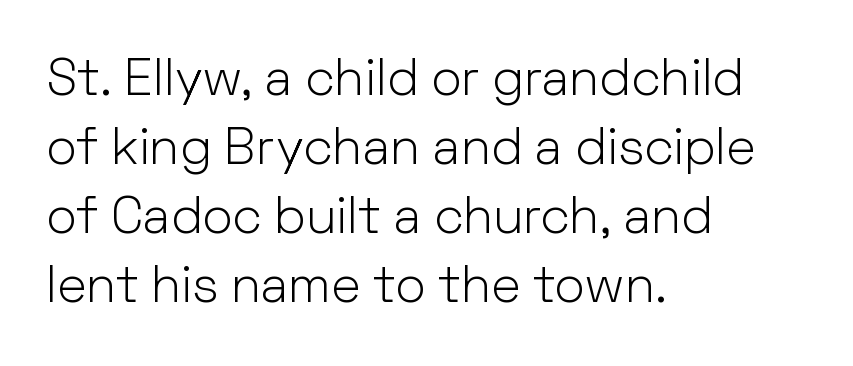
Q: Is the text bold? A: No.
Q: Is the text italic (slanted)? A: No, it is upright.
Q: Is the typeface a serif or a sans-serif typeface? A: Sans-serif.
Q: Is the text underlined? A: No.
Q: How is the paragraph aligned? A: Left-aligned.
Q: Is the spacing between letters normal or unusually wide? A: Normal.
Q: Is the spacing between lines tight, normal or loose? A: Normal.
Q: Width (condensed, normal, or wide)? A: Normal.
Q: Stroke contrast? A: Low.
Q: x-height? A: Medium.
Q: Monospaced? A: No.
